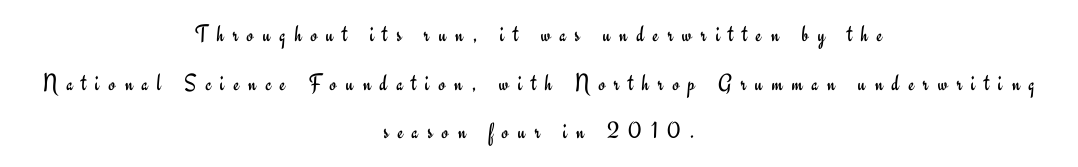
{"bold": "no", "underline": "no", "align": "center", "line_spacing": "loose", "line_spacing_ratio": 2.03, "letter_spacing": "wide", "letter_spacing_em": 0.38, "glyph_px": 24}
